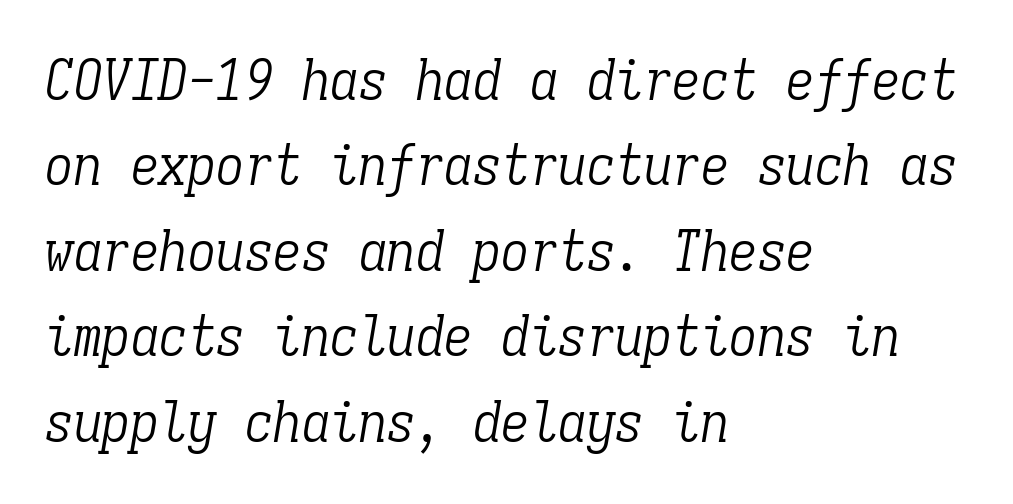
Think of a typewriter: that constant character pitch is what you see here. Compared with a typical body face, this is equally light or lighter still. Left-aligned paragraph, ragged on the right. In terms of leading, this rendering sits right in the middle. Standard letterfit; no display-style spreading of the glyphs.
